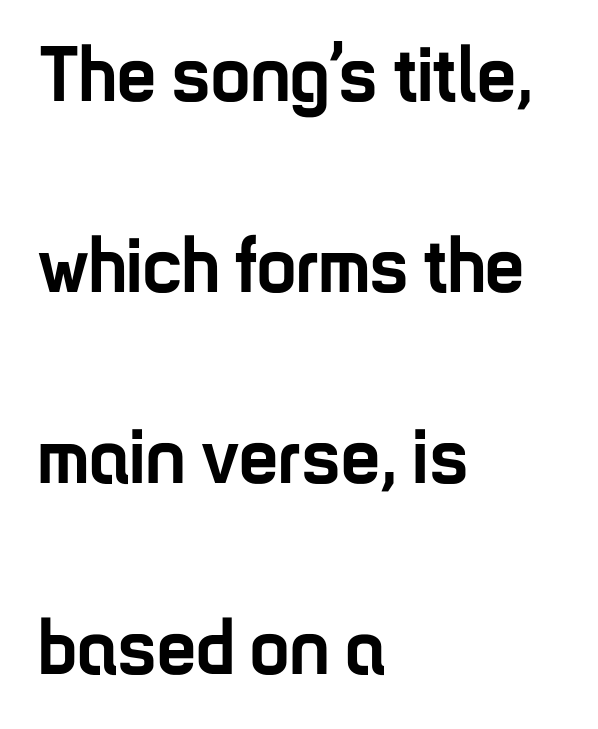
The image shows 78 px semibold, condensed sans-serif type, upright; set left-aligned, loose line spacing (2.45x), normal letter spacing, not underlined; low stroke contrast and a medium x-height.
